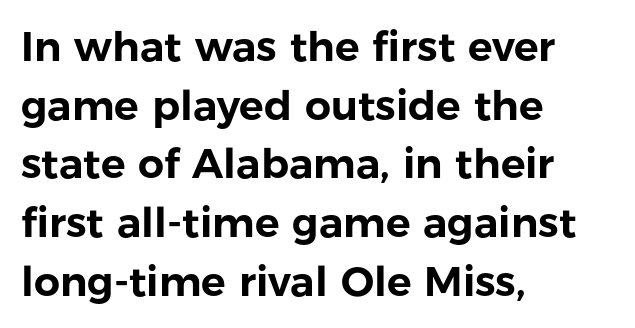
The string is rendered with underlining switched off. This is the regular roman posture of the typeface. The designer went with a sans here, leaving each stem footless. Letter spacing: default. A classic flush-left, rag-right setting is used for this passage. The passage shown stacks its lines at a standard gap.
